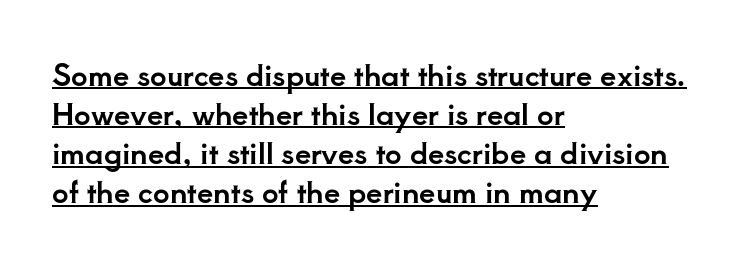
Italic: no, the glyphs are upright roman. Look at the tracking — it's just the regular setting, nothing added. Typographically, this falls in the serif category. Notice how descenders clear the ascenders below comfortably — that's standard leading. Horizontally, the lines are justified to the leading edge only.
